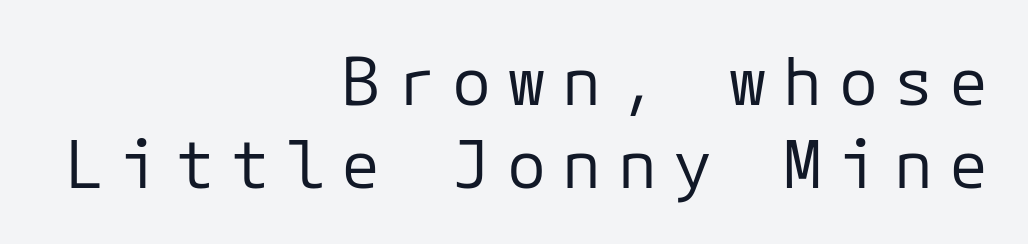
{"serif": "no", "italic": "no", "bold": "no", "weight": "regular", "width": "normal", "stroke_contrast": "low", "x_height": "medium", "underline": "no", "align": "right", "line_spacing": "normal", "line_spacing_ratio": 1.27, "letter_spacing": "wide", "letter_spacing_em": 0.25, "glyph_px": 65}
